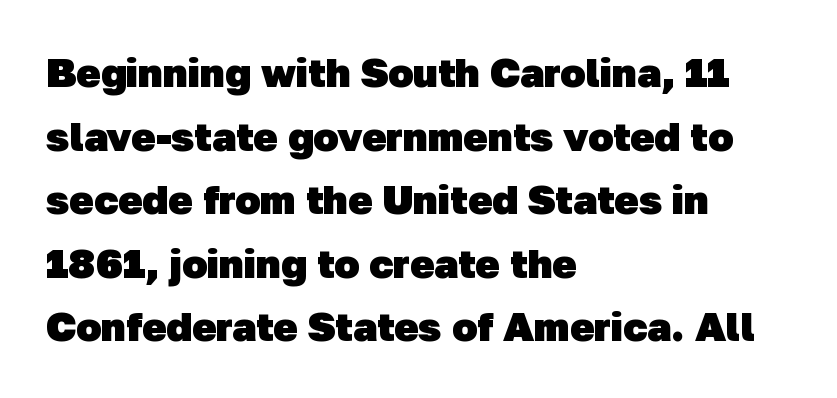
Q: Is the text bold? A: Yes.
Q: Is the typeface a serif or a sans-serif typeface? A: Sans-serif.
Q: Is the text underlined? A: No.
Q: How is the paragraph aligned? A: Left-aligned.
Q: Is the spacing between letters normal or unusually wide? A: Normal.
Q: Is the spacing between lines tight, normal or loose? A: Normal.
Q: Width (condensed, normal, or wide)? A: Normal.
Q: Stroke contrast? A: Low.
Q: x-height? A: Medium.
Q: Monospaced? A: No.
